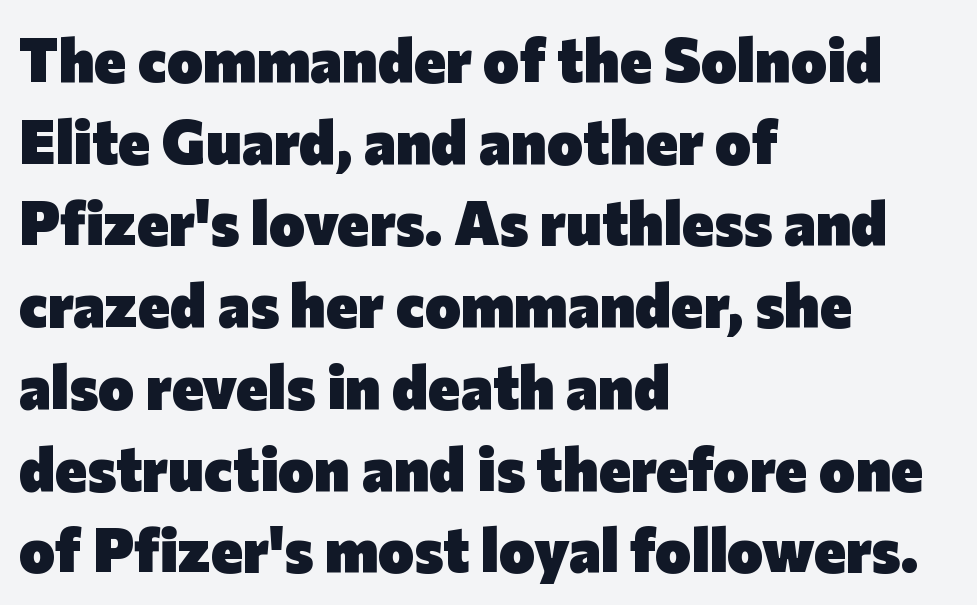
The image shows 61 px heavy sans-serif type, upright; set left-aligned, normal line spacing (1.34x), normal letter spacing, not underlined; low stroke contrast and a medium x-height.
